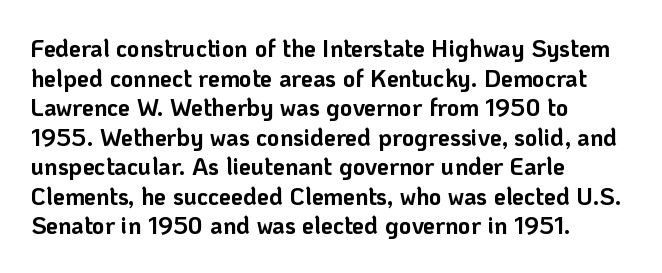
Q: Is the text bold? A: Yes.
Q: Is the text italic (slanted)? A: No, it is upright.
Q: Is the text underlined? A: No.
Q: How is the paragraph aligned? A: Left-aligned.
Q: Is the spacing between letters normal or unusually wide? A: Normal.
